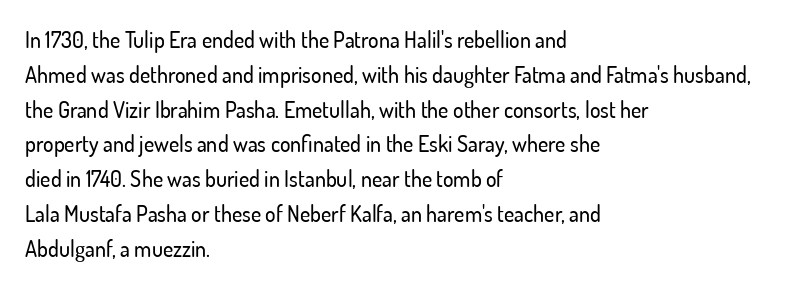
The letters stand straight up with perfectly vertical stems. The strip under each line holds only bare page. Each new line begins a customary step beneath the previous one. Inter-character spacing is left at the font's built-in metrics. The paragraph shown leans on its left margin.
